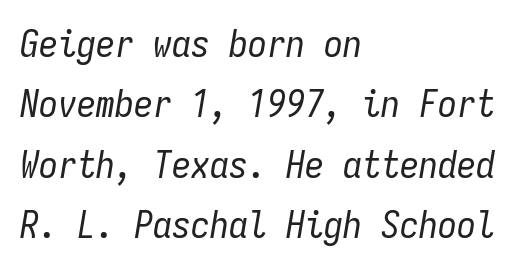
{"italic": "yes", "lean": "right", "slant_degrees": 9, "bold": "no", "weight": "regular", "width": "condensed", "stroke_contrast": "low", "x_height": "medium", "monospaced": "yes", "underline": "no", "align": "left", "line_spacing": "normal", "line_spacing_ratio": 1.59, "letter_spacing": "normal", "letter_spacing_em": 0.0, "glyph_px": 38}
